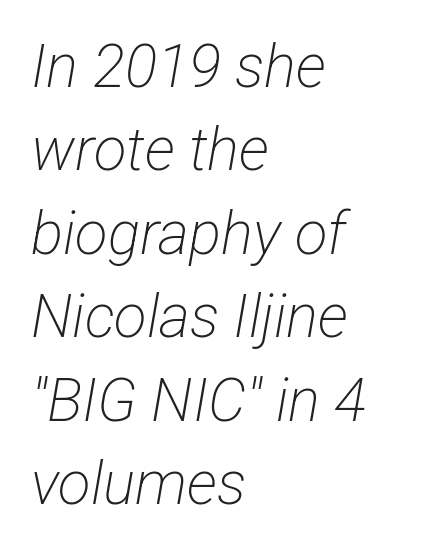
The foot of each line stays bare and open. Regarding serifs, this sample does without them. The strokes carry an ordinary text weight at most. Teacher's note: observe the even left margin — that is flush-left alignment. Proportional: the letters do not fall into vertical columns. The letterforms sit shoulder to shoulder at normal distance.
